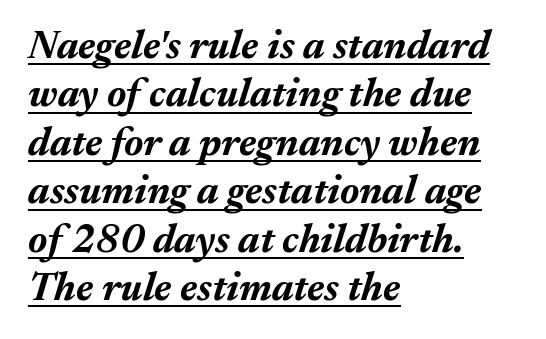
The image shows 40 px bold type, italic (leaning right); set left-aligned, line spacing 1.21x, normal letter spacing, underlined; medium stroke contrast and a medium x-height.
